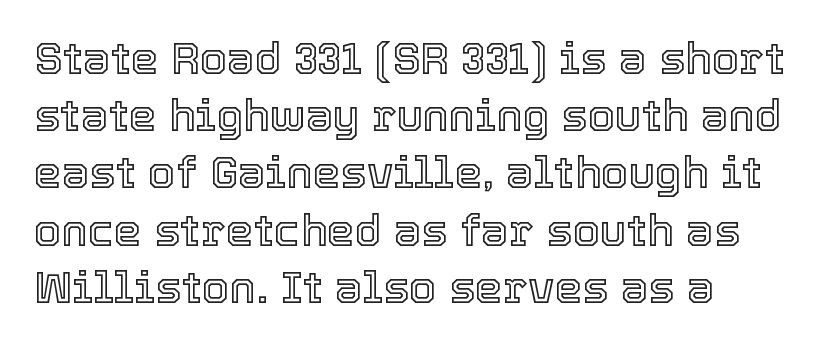
{"italic": "no", "width": "normal", "x_height": "medium", "monospaced": "no", "underline": "no", "align": "left", "line_spacing": "normal", "line_spacing_ratio": 1.3, "letter_spacing": "normal", "letter_spacing_em": 0.0, "glyph_px": 44}
